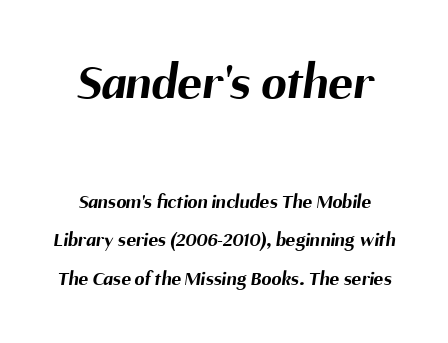
{"serif": "no", "bold": "yes", "weight": "bold", "width": "normal", "stroke_contrast": "medium", "x_height": "medium", "monospaced": "no", "underline": "no", "line_spacing": "loose", "line_spacing_ratio": 1.91, "letter_spacing": "normal", "letter_spacing_em": 0.0, "larger_block": "first", "size_ratio": 2.55, "glyph_px": 51}
